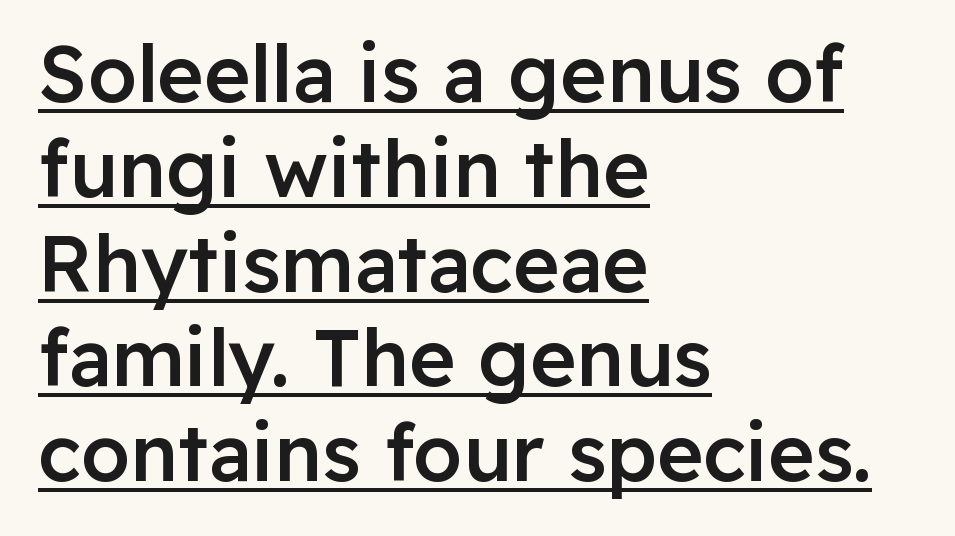
Q: Is the text bold? A: Semi-bold.
Q: Is the text italic (slanted)? A: No, it is upright.
Q: Is the typeface a serif or a sans-serif typeface? A: Sans-serif.
Q: Is the text underlined? A: Yes.
Q: How is the paragraph aligned? A: Left-aligned.
Q: Is the spacing between letters normal or unusually wide? A: Normal.
Q: Width (condensed, normal, or wide)? A: Normal.
Q: Stroke contrast? A: Low.
Q: x-height? A: Medium.
Q: Monospaced? A: No.
